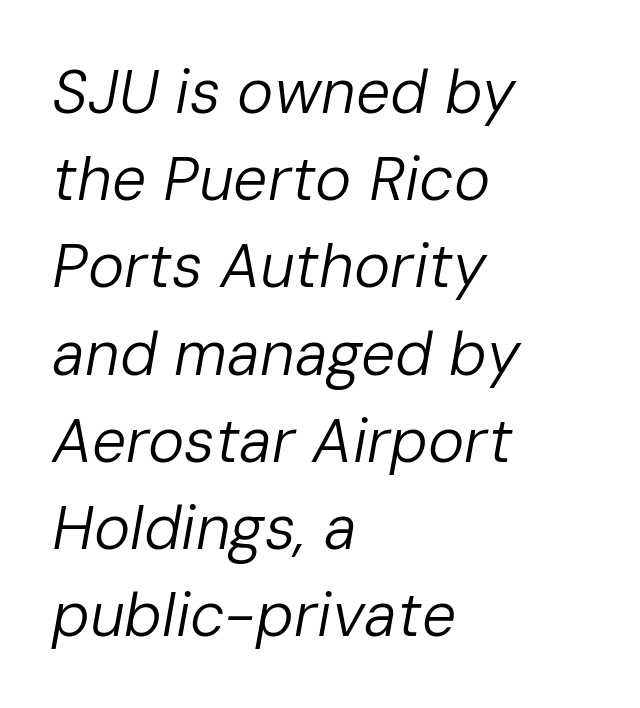
{"italic": "yes", "lean": "right", "slant_degrees": 10, "bold": "no", "weight": "regular", "width": "normal", "stroke_contrast": "low", "x_height": "medium", "monospaced": "no", "underline": "no", "align": "left", "line_spacing": "normal", "line_spacing_ratio": 1.43, "letter_spacing": "normal", "letter_spacing_em": 0.0, "glyph_px": 61}
